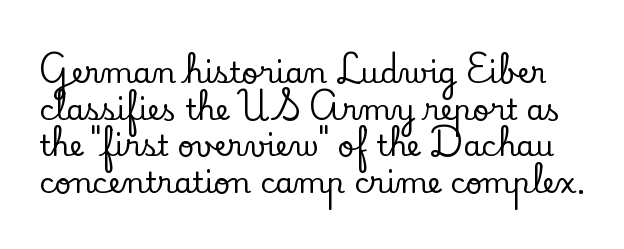
The image shows 29 px serif type, upright; set normal line spacing (1.26x), normal letter spacing, not underlined; low stroke contrast and a small x-height.
